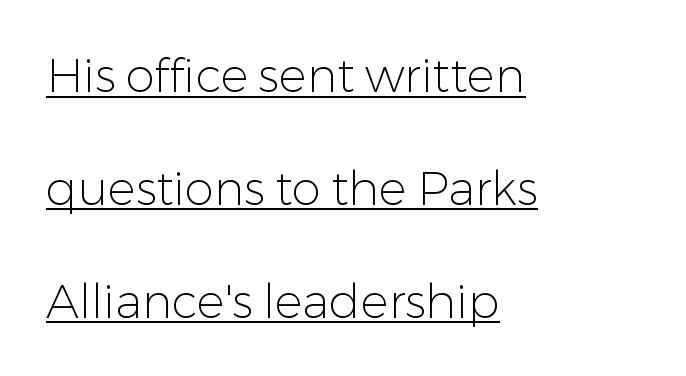
{"serif": "no", "italic": "no", "bold": "no", "weight": "light", "width": "normal", "stroke_contrast": "low", "x_height": "medium", "monospaced": "no", "underline": "yes", "align": "left", "line_spacing": "loose", "line_spacing_ratio": 2.4, "letter_spacing": "normal", "letter_spacing_em": 0.0, "glyph_px": 47}
